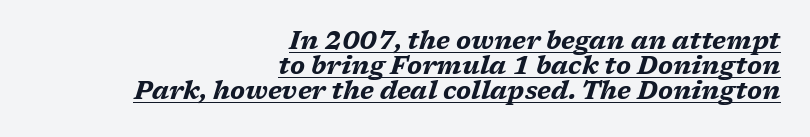
The image shows 25 px bold type, italic (leaning right); set right-aligned, tight line spacing (1.01x), normal letter spacing, underlined.
